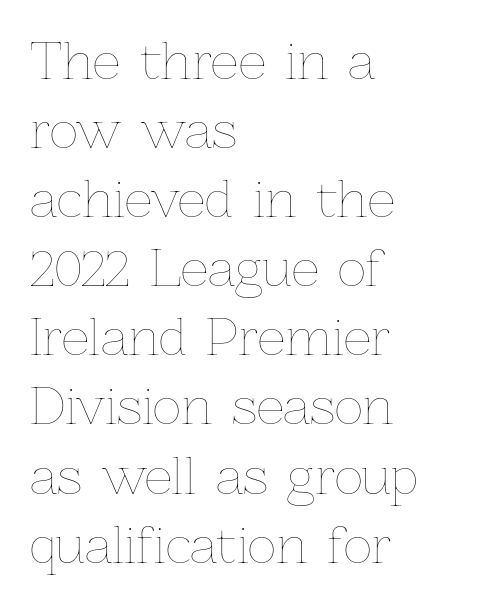
Q: Is the text bold? A: No.
Q: Is the text italic (slanted)? A: No, it is upright.
Q: Is the text underlined? A: No.
Q: How is the paragraph aligned? A: Left-aligned.
Q: Is the spacing between letters normal or unusually wide? A: Normal.
Q: Is the spacing between lines tight, normal or loose? A: Normal.
Q: Width (condensed, normal, or wide)? A: Normal.
Q: Stroke contrast? A: Low.
Q: x-height? A: Medium.
Q: Monospaced? A: No.
